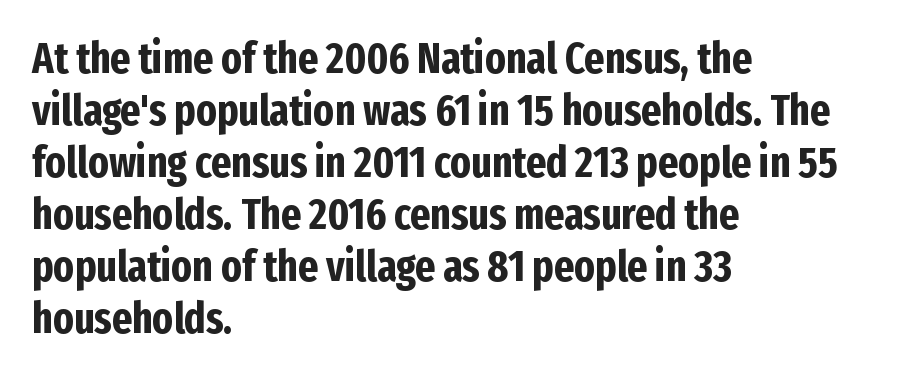
{"serif": "no", "italic": "no", "bold": "yes", "weight": "bold", "width": "condensed", "stroke_contrast": "low", "x_height": "medium", "monospaced": "no", "underline": "no", "align": "left", "line_spacing_ratio": 1.21, "letter_spacing": "normal", "letter_spacing_em": 0.0, "glyph_px": 43}
